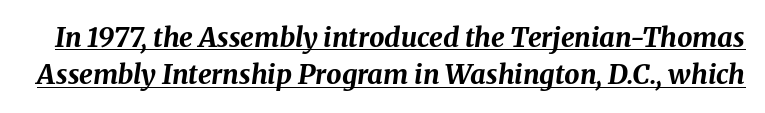
{"italic": "yes", "lean": "right", "slant_degrees": 8, "bold": "yes", "underline": "yes", "line_spacing": "normal", "line_spacing_ratio": 1.38, "letter_spacing": "normal", "letter_spacing_em": 0.0, "glyph_px": 27}
